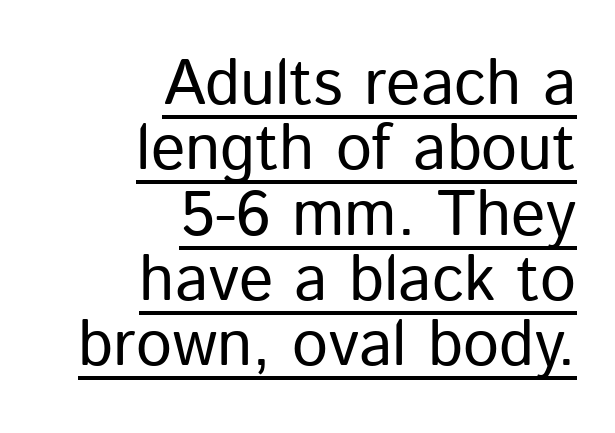
{"serif": "no", "italic": "no", "bold": "no", "weight": "regular", "width": "normal", "stroke_contrast": "low", "x_height": "medium", "monospaced": "no", "underline": "yes", "align": "right", "line_spacing": "tight", "line_spacing_ratio": 1.02, "letter_spacing": "normal", "letter_spacing_em": 0.0, "glyph_px": 64}
